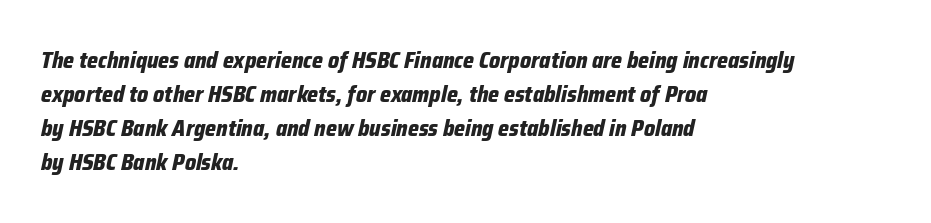
{"italic": "yes", "lean": "right", "slant_degrees": 12, "bold": "yes", "underline": "no", "align": "left", "line_spacing": "normal", "line_spacing_ratio": 1.48, "letter_spacing": "normal", "letter_spacing_em": 0.0, "glyph_px": 23}
